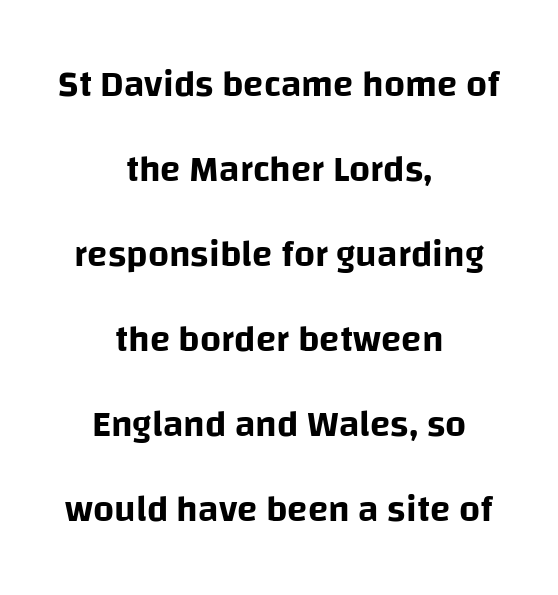
{"serif": "no", "italic": "no", "width": "normal", "stroke_contrast": "low", "x_height": "large", "monospaced": "no", "underline": "no", "align": "center", "line_spacing": "loose", "line_spacing_ratio": 2.3, "letter_spacing": "normal", "letter_spacing_em": 0.0, "glyph_px": 37}
